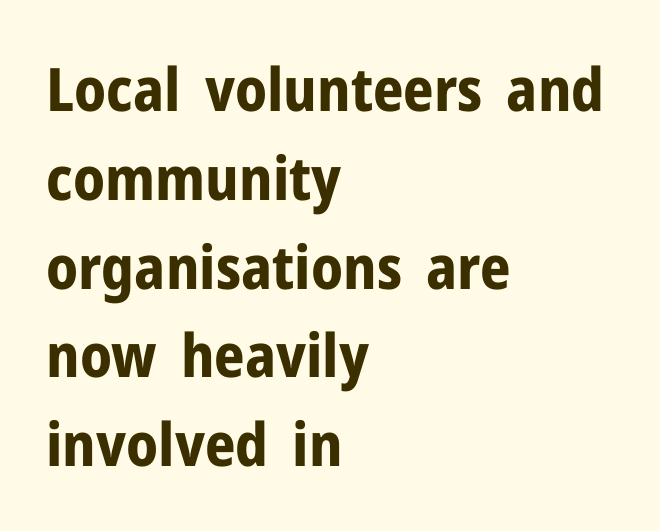
{"serif": "no", "italic": "no", "bold": "yes", "weight": "bold", "width": "normal", "stroke_contrast": "low", "x_height": "medium", "monospaced": "no", "underline": "no", "align": "left", "line_spacing": "normal", "line_spacing_ratio": 1.48, "letter_spacing": "normal", "letter_spacing_em": 0.0, "glyph_px": 60}
